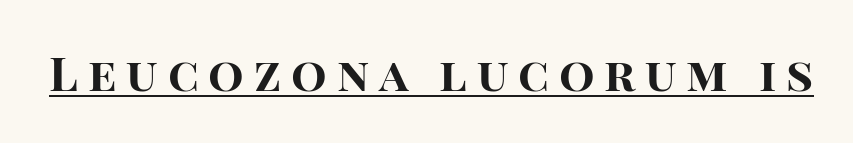
{"serif": "no", "italic": "no", "bold": "yes", "weight": "bold", "width": "normal", "stroke_contrast": "high", "x_height": "large", "monospaced": "no", "underline": "yes", "letter_spacing": "wide", "letter_spacing_em": 0.21, "glyph_px": 47}
